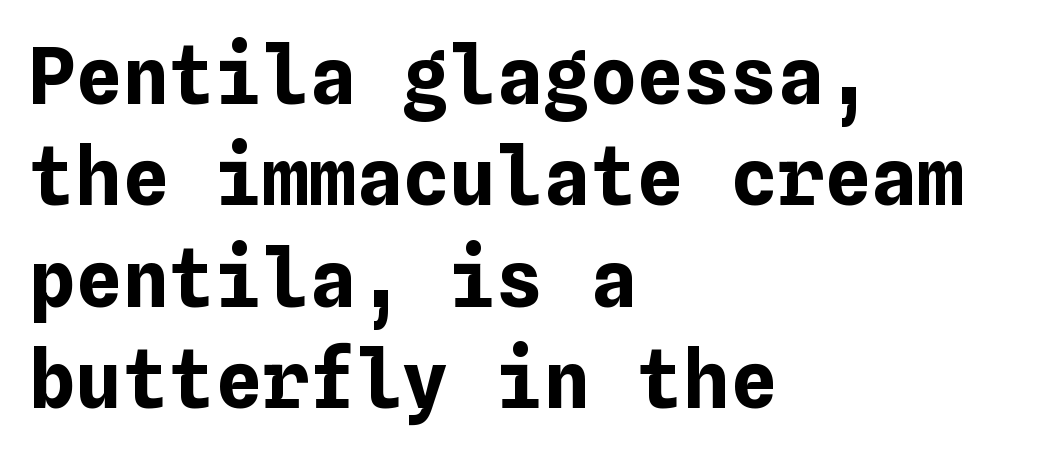
Q: Is the text bold? A: Yes.
Q: Is the text italic (slanted)? A: No, it is upright.
Q: Is the text underlined? A: No.
Q: How is the paragraph aligned? A: Left-aligned.
Q: Is the spacing between letters normal or unusually wide? A: Normal.
Q: Is the spacing between lines tight, normal or loose? A: Normal.
Q: Width (condensed, normal, or wide)? A: Normal.
Q: Stroke contrast? A: Low.
Q: x-height? A: Medium.
